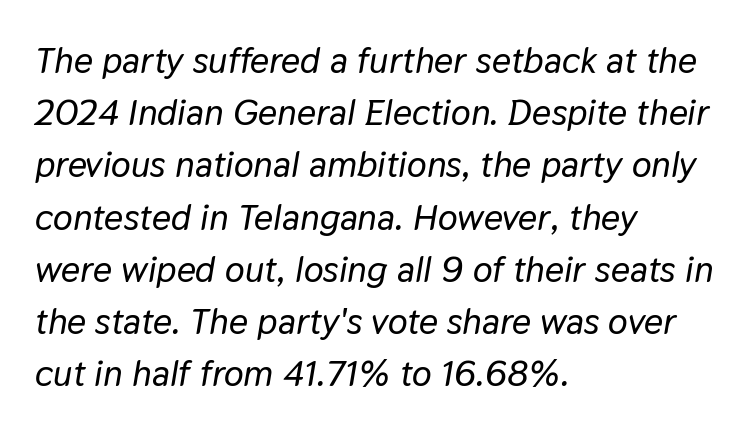
The rendering uses a moderate line-height, typical for paragraphs. Nobody drew a line under any word here. One-word summary of the alignment: left. Is this a fixed-width face? No — the glyphs have proportional, varying widths.
